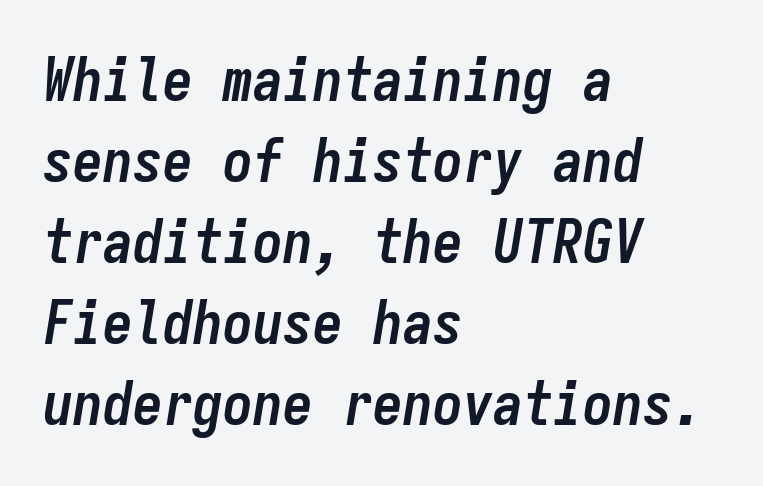
{"italic": "yes", "lean": "right", "slant_degrees": 9, "bold": "yes", "weight": "semibold", "width": "condensed", "stroke_contrast": "low", "x_height": "medium", "monospaced": "yes", "underline": "no", "align": "left", "line_spacing": "normal", "line_spacing_ratio": 1.35, "letter_spacing": "normal", "letter_spacing_em": 0.0, "glyph_px": 60}
